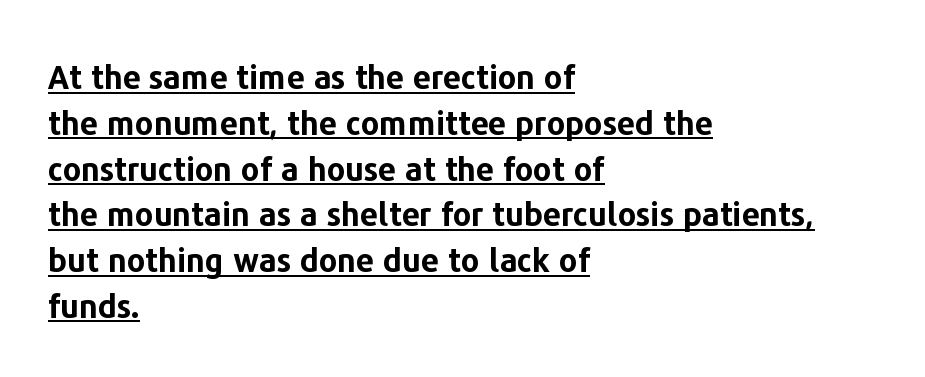
The letters carry no serifs — their stems end cleanly without finishing strokes. Glance below the letters and you will spot a drawn line. This sample keeps an unexceptional amount of space between lines. Students, this is bold: see how much ink each stroke carries. Tracking value appears to be zero — textbook default spacing. Here the designer chose a conventional face with non-uniform glyph widths.
